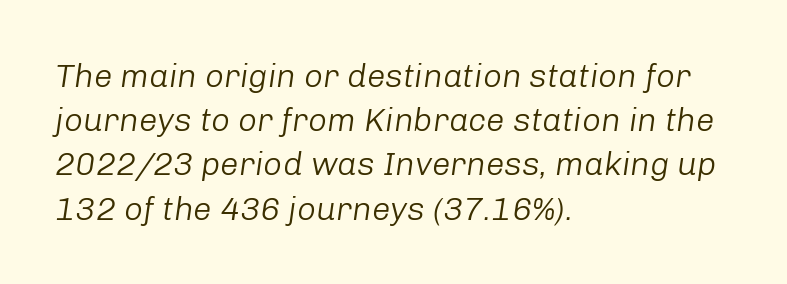
{"italic": "yes", "lean": "right", "slant_degrees": 8, "bold": "no", "weight": "light", "width": "normal", "stroke_contrast": "low", "x_height": "medium", "monospaced": "no", "underline": "no", "align": "left", "line_spacing": "normal", "line_spacing_ratio": 1.34, "letter_spacing": "normal", "letter_spacing_em": 0.0, "glyph_px": 33}
